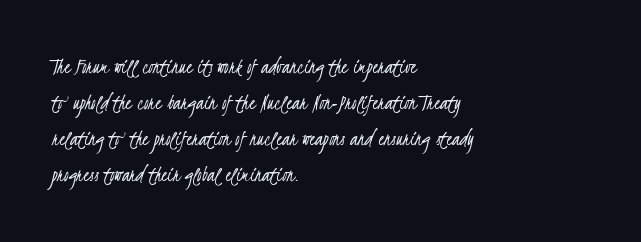
The strokes are not fattened; the text isn't bold. Interline gaps are of average width in this sample. The paragraph has a hard left edge and a soft right edge. The baseline area is clear. The rendering keeps characters at their native spacing.
